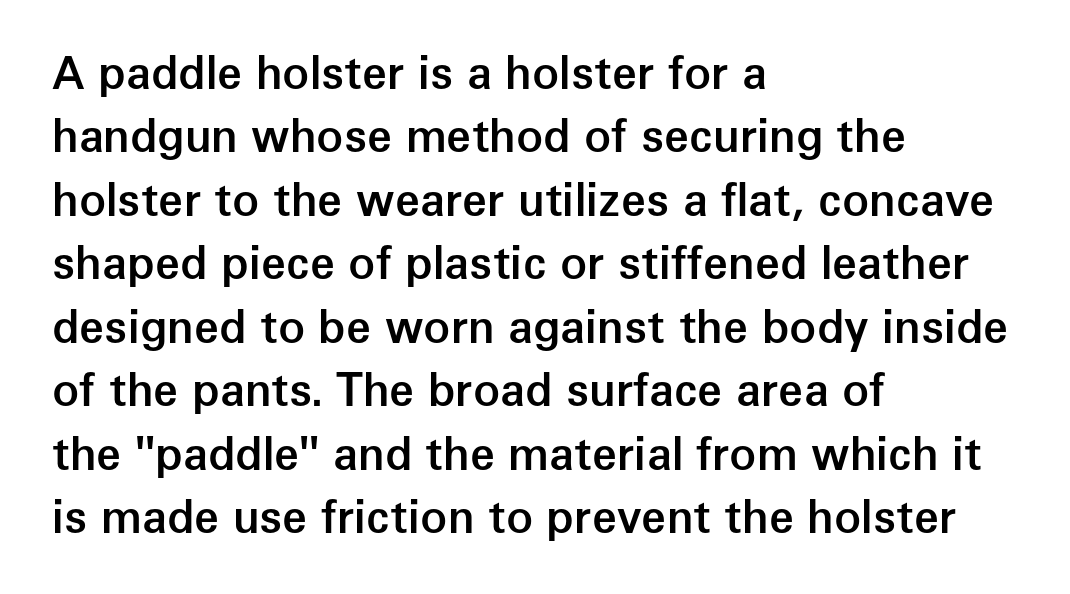
The face used here is proportionally spaced, like ordinary book or web type. The paragraph has a hard left edge and a soft right edge. The type family on display is of the sans-serif kind. Rule under the text: the space is simply empty.
